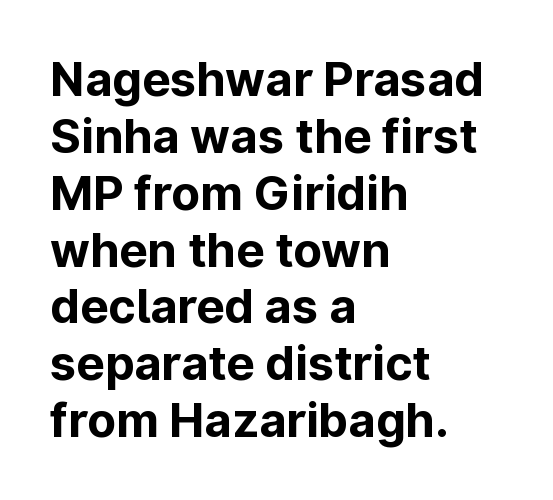
Does the lettering tilt? It doesn't — this is upright. The passage shown has conventional tracking throughout. Look at the stroke-to-counter ratio: heavy, a bold. A typesetter would call this proportional, since set widths differ per character. Type without underlining.
